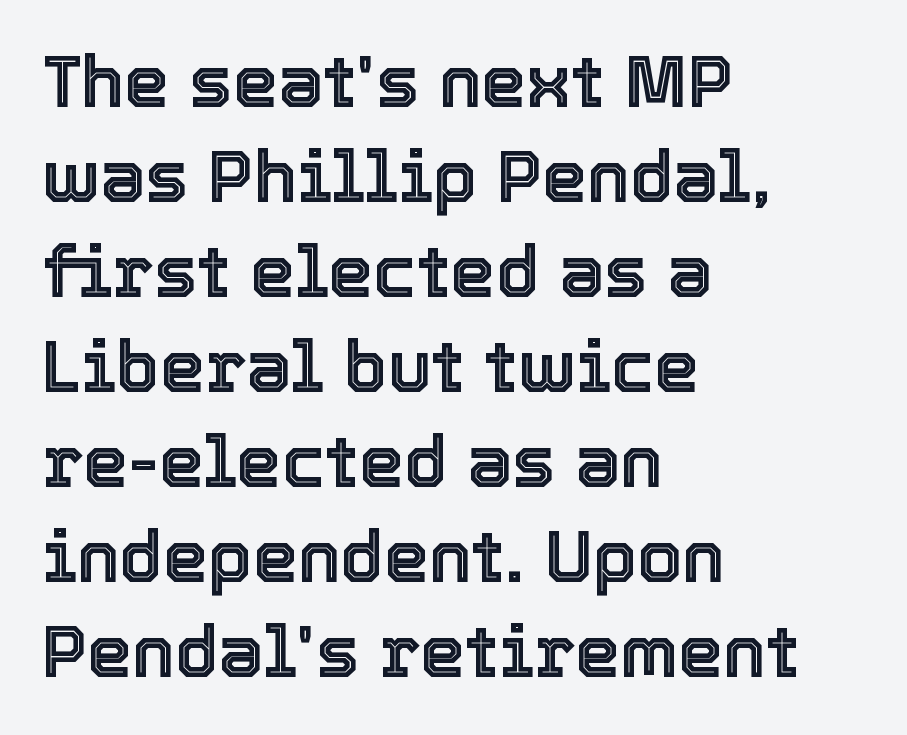
Is the letter spacing exaggerated? No — it looks like the ordinary default. Every stem runs plumb, perpendicular to the baseline. The passage shown is not underscored anywhere. Varying glyph widths throughout — classic text-font behaviour. The block of text has a typical density, with ordinary space between rows.
